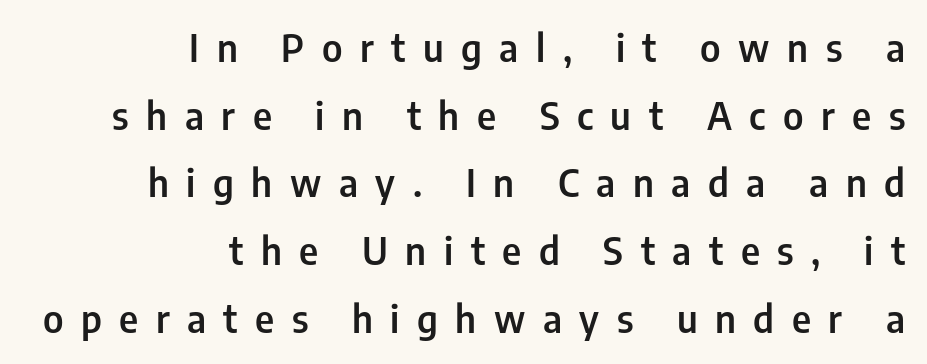
The image shows 38 px semibold, condensed sans-serif type, upright; set right-aligned, line spacing 1.78x, unusually wide letter spacing (+0.46 em), not underlined; low stroke contrast and a medium x-height.
